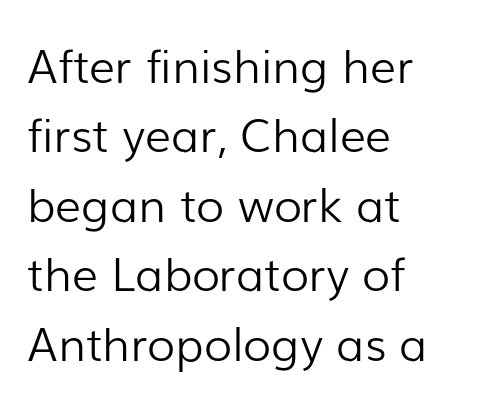
The image shows 46 px light sans-serif type, upright; set left-aligned, normal line spacing (1.51x), normal letter spacing, not underlined; low stroke contrast and a medium x-height.
